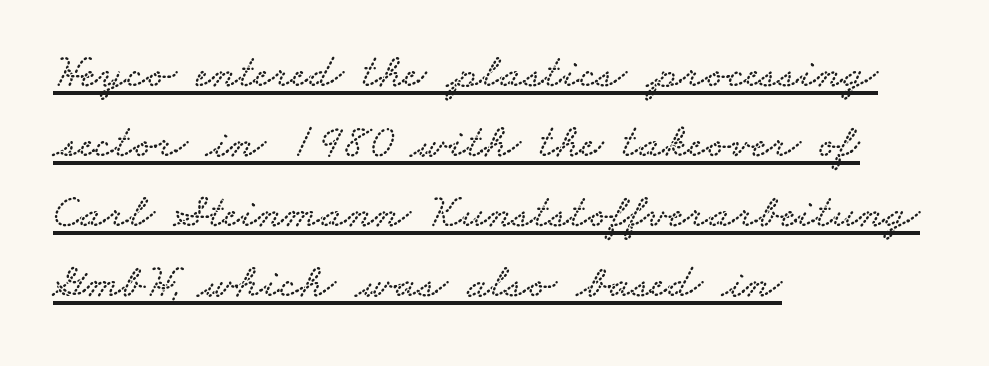
The image shows 48 px wide serif type; set left-aligned, normal line spacing (1.46x), normal letter spacing, underlined; low stroke contrast and a small x-height.
